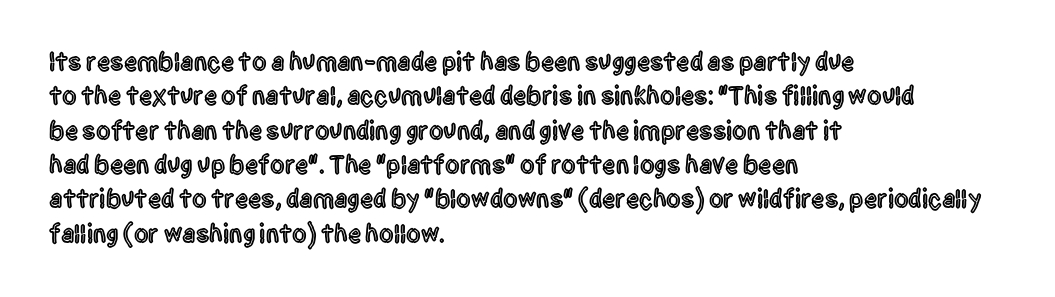
The image shows 26 px text type, upright; set left-aligned, normal line spacing (1.32x), normal letter spacing, not underlined.
